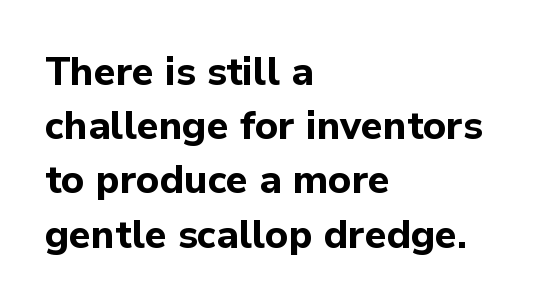
{"serif": "no", "italic": "no", "bold": "yes", "weight": "bold", "width": "normal", "stroke_contrast": "low", "x_height": "medium", "monospaced": "no", "underline": "no", "align": "left", "line_spacing": "normal", "line_spacing_ratio": 1.39, "letter_spacing": "normal", "letter_spacing_em": 0.0, "glyph_px": 39}
